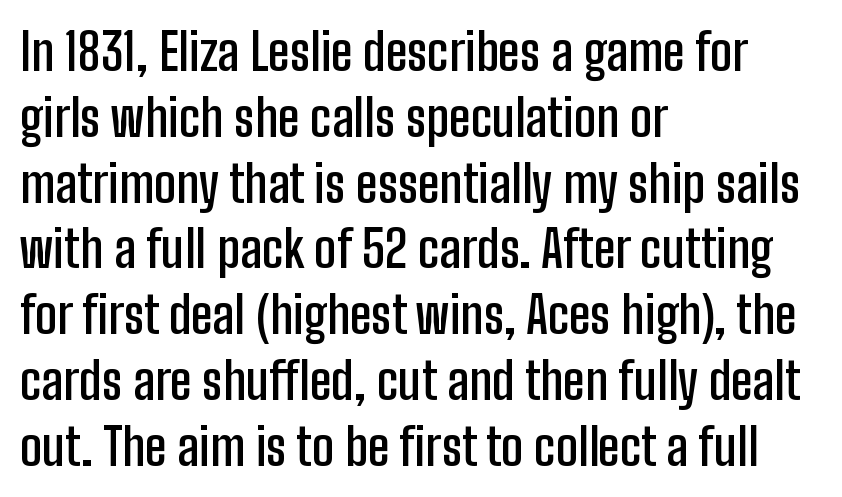
{"serif": "no", "italic": "no", "bold": "semi", "weight": "semibold", "width": "condensed", "stroke_contrast": "low", "x_height": "medium", "monospaced": "no", "underline": "no", "align": "left", "line_spacing": "normal", "line_spacing_ratio": 1.29, "letter_spacing": "normal", "letter_spacing_em": 0.0, "glyph_px": 51}
